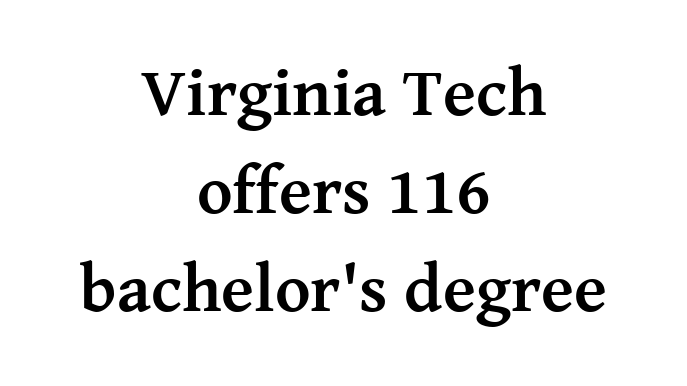
Q: Is the text bold? A: Yes.
Q: Is the text italic (slanted)? A: No, it is upright.
Q: Is the typeface a serif or a sans-serif typeface? A: Serif.
Q: Is the text underlined? A: No.
Q: How is the paragraph aligned? A: Centered.
Q: Is the spacing between letters normal or unusually wide? A: Normal.
Q: Is the spacing between lines tight, normal or loose? A: Normal.
Q: Width (condensed, normal, or wide)? A: Normal.
Q: Stroke contrast? A: Medium.
Q: x-height? A: Medium.
Q: Monospaced? A: No.
